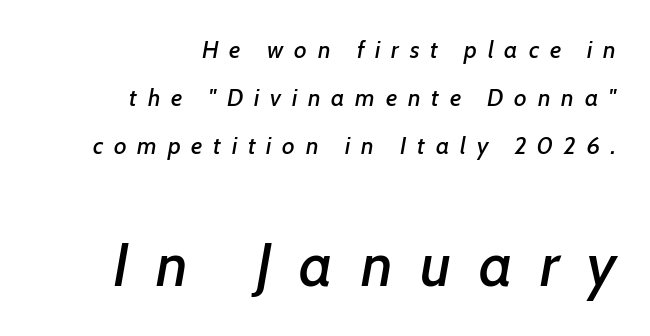
The image shows 61 px text type, italic (leaning right); set right-aligned, loose line spacing (2.0x), unusually wide letter spacing (+0.45 em), not underlined; the second (bottom) block is 2.54x larger; low stroke contrast and a medium x-height.
